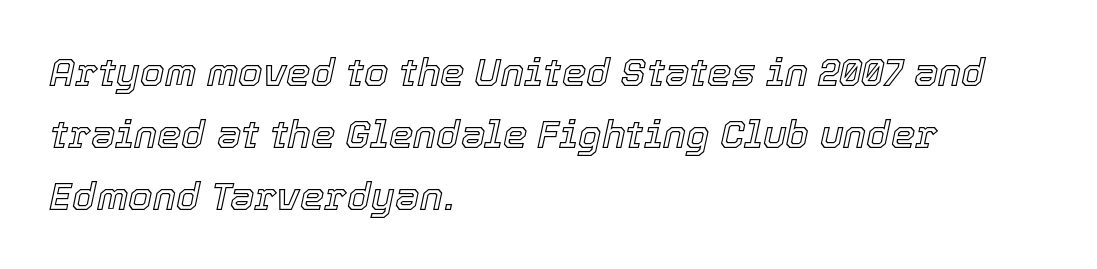
{"italic": "yes", "lean": "right", "slant_degrees": 12, "width": "normal", "x_height": "medium", "monospaced": "no", "underline": "no", "align": "left", "line_spacing": "normal", "line_spacing_ratio": 1.59, "letter_spacing": "normal", "letter_spacing_em": 0.0, "glyph_px": 39}
